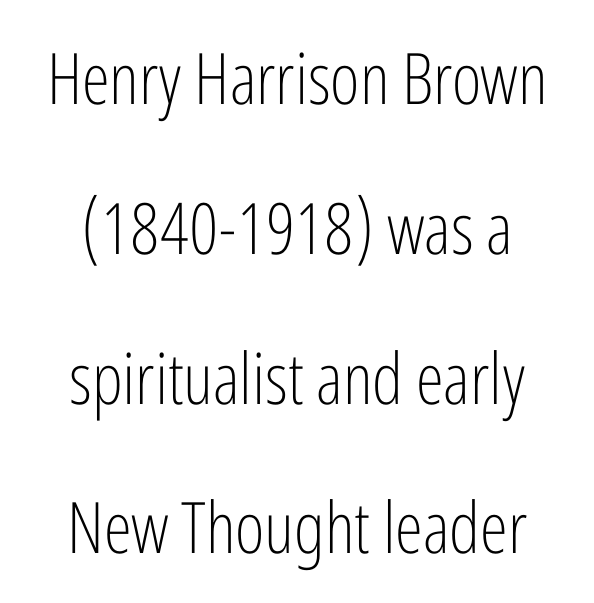
Q: Is the text bold? A: No.
Q: Is the text italic (slanted)? A: No, it is upright.
Q: Is the typeface a serif or a sans-serif typeface? A: Sans-serif.
Q: Is the text underlined? A: No.
Q: How is the paragraph aligned? A: Centered.
Q: Is the spacing between letters normal or unusually wide? A: Normal.
Q: Is the spacing between lines tight, normal or loose? A: Loose.
Q: Width (condensed, normal, or wide)? A: Condensed.
Q: Stroke contrast? A: Low.
Q: x-height? A: Medium.
Q: Monospaced? A: No.
